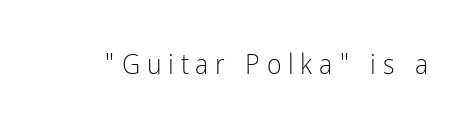
If you drew a line through each stem, it would be perfectly vertical. No feet cap the strokes, marking this as sans-serif type. Rule under the text: the space is simply empty. This is not heavy type; no bold has been used. Loose tracking; the words dissolve into strings of separated letters.
